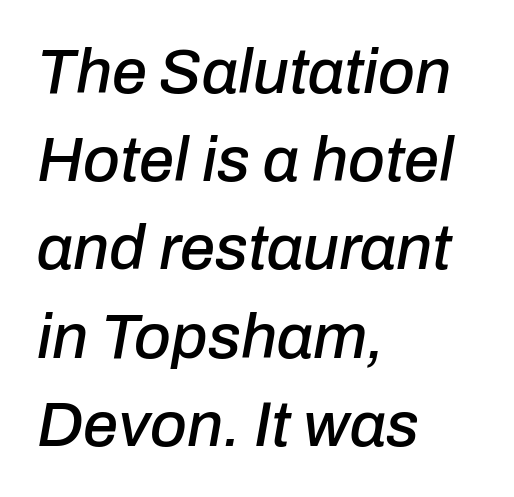
Q: Is the text italic (slanted)? A: Yes, it leans right by about 10 degrees.
Q: Is the text underlined? A: No.
Q: How is the paragraph aligned? A: Left-aligned.
Q: Is the spacing between letters normal or unusually wide? A: Normal.
Q: Is the spacing between lines tight, normal or loose? A: Normal.
Q: Width (condensed, normal, or wide)? A: Normal.
Q: Stroke contrast? A: Low.
Q: x-height? A: Medium.
Q: Monospaced? A: No.
